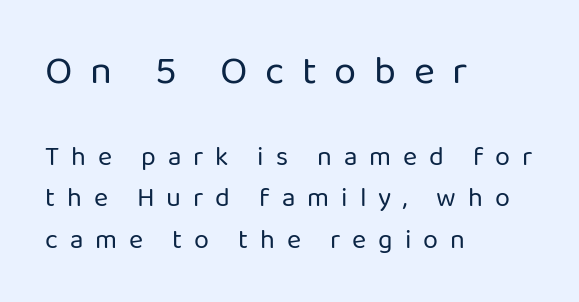
Q: Is the text bold? A: No.
Q: Is the text italic (slanted)? A: No, it is upright.
Q: Is the typeface a serif or a sans-serif typeface? A: Sans-serif.
Q: Is the text underlined? A: No.
Q: How is the paragraph aligned? A: Left-aligned.
Q: Is the spacing between letters normal or unusually wide? A: Unusually wide.
Q: Is the spacing between lines tight, normal or loose? A: Normal.
Q: Which block of text is set in a larger size, the first (top) or the second (bottom)? A: The first (top) one.
Q: Width (condensed, normal, or wide)? A: Normal.
Q: Stroke contrast? A: Low.
Q: x-height? A: Medium.
Q: Monospaced? A: No.
